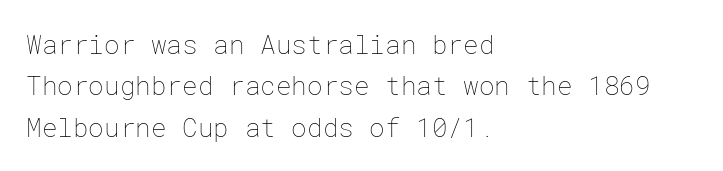
Each stroke keeps to a modest, everyday thickness or less. Whoever set this chose a conventional vertical rhythm. Caption: multi-line text, flush left, ragged right. Underlining? Definitely not there.
